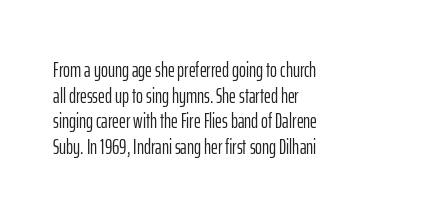
The image shows 21 px text type, upright; set left-aligned, line spacing 1.22x, normal letter spacing, not underlined.
